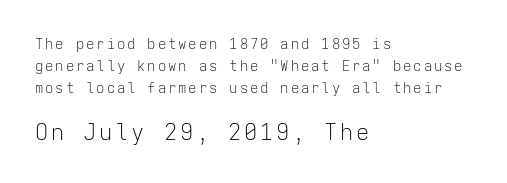
The image shows 22 px text type, upright; set left-aligned, normal line spacing (1.56x), not underlined; the second (bottom) block is 1.57x larger.
